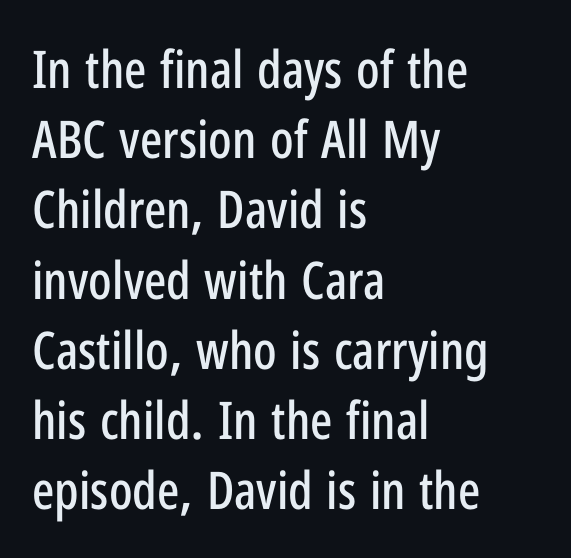
{"serif": "no", "italic": "no", "width": "condensed", "stroke_contrast": "low", "x_height": "medium", "monospaced": "no", "underline": "no", "align": "left", "line_spacing": "normal", "line_spacing_ratio": 1.35, "letter_spacing": "normal", "letter_spacing_em": 0.0, "glyph_px": 52}
